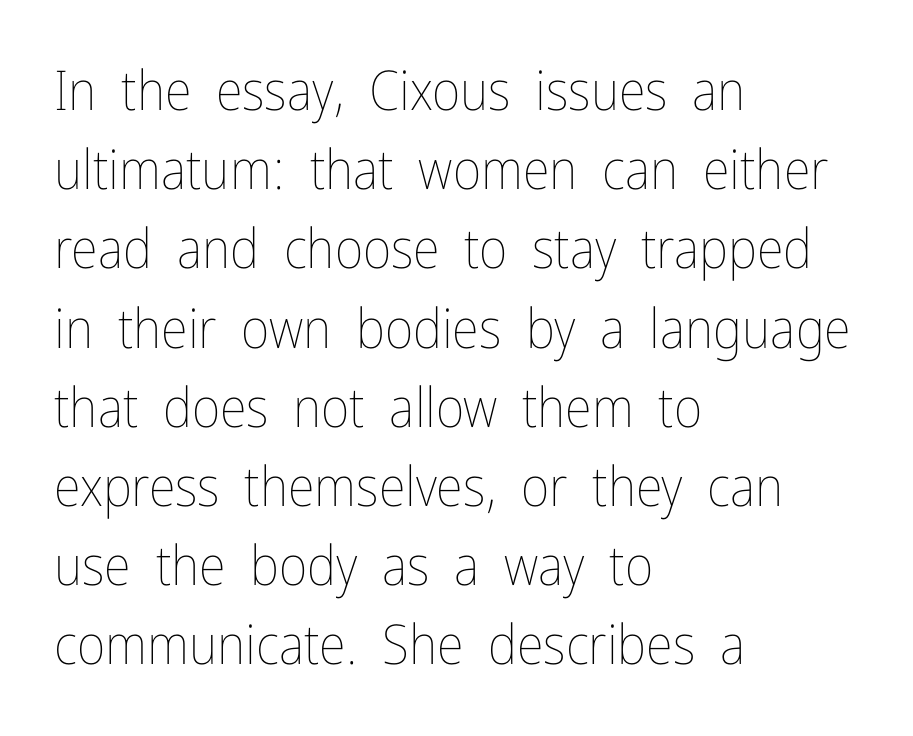
Q: Is the text bold? A: No.
Q: Is the text italic (slanted)? A: No, it is upright.
Q: Is the text underlined? A: No.
Q: How is the paragraph aligned? A: Left-aligned.
Q: Is the spacing between letters normal or unusually wide? A: Normal.
Q: Is the spacing between lines tight, normal or loose? A: Normal.
Q: Width (condensed, normal, or wide)? A: Condensed.
Q: Stroke contrast? A: Low.
Q: x-height? A: Medium.
Q: Monospaced? A: No.
